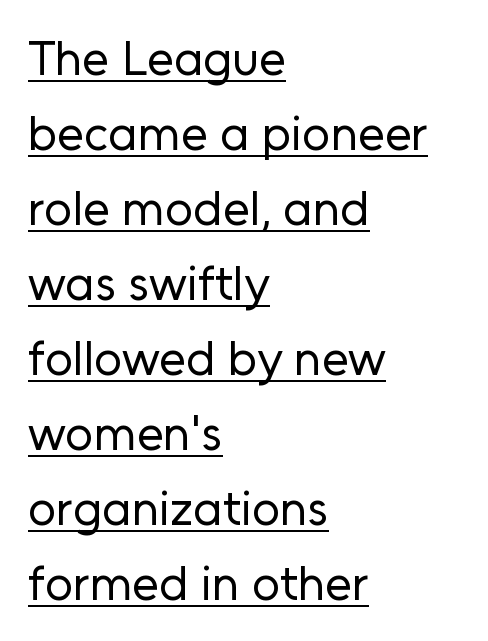
Q: Is the text bold? A: No.
Q: Is the text italic (slanted)? A: No, it is upright.
Q: Is the typeface a serif or a sans-serif typeface? A: Sans-serif.
Q: Is the text underlined? A: Yes.
Q: How is the paragraph aligned? A: Left-aligned.
Q: Is the spacing between letters normal or unusually wide? A: Normal.
Q: Is the spacing between lines tight, normal or loose? A: Normal.
Q: Width (condensed, normal, or wide)? A: Normal.
Q: Stroke contrast? A: Low.
Q: x-height? A: Medium.
Q: Monospaced? A: No.
